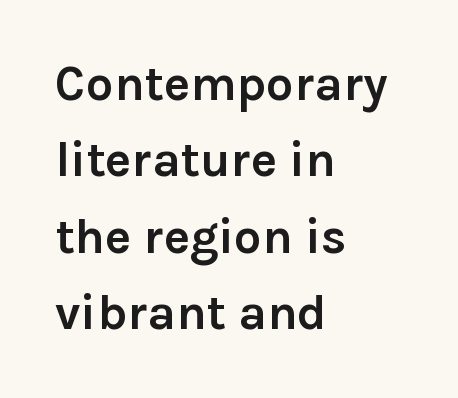
{"serif": "no", "italic": "no", "bold": "yes", "weight": "semibold", "width": "normal", "stroke_contrast": "low", "x_height": "medium", "monospaced": "no", "underline": "no", "align": "left", "line_spacing": "normal", "line_spacing_ratio": 1.56, "letter_spacing": "normal", "letter_spacing_em": 0.0, "glyph_px": 49}
